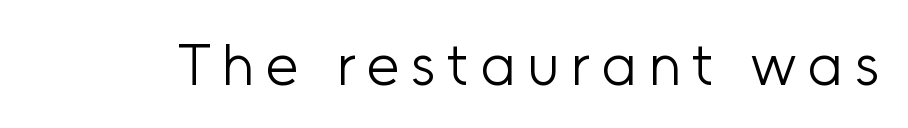
Q: Is the text bold? A: No.
Q: Is the text italic (slanted)? A: No, it is upright.
Q: Is the typeface a serif or a sans-serif typeface? A: Sans-serif.
Q: Is the text underlined? A: No.
Q: Width (condensed, normal, or wide)? A: Normal.
Q: Stroke contrast? A: Low.
Q: x-height? A: Medium.
Q: Monospaced? A: No.
